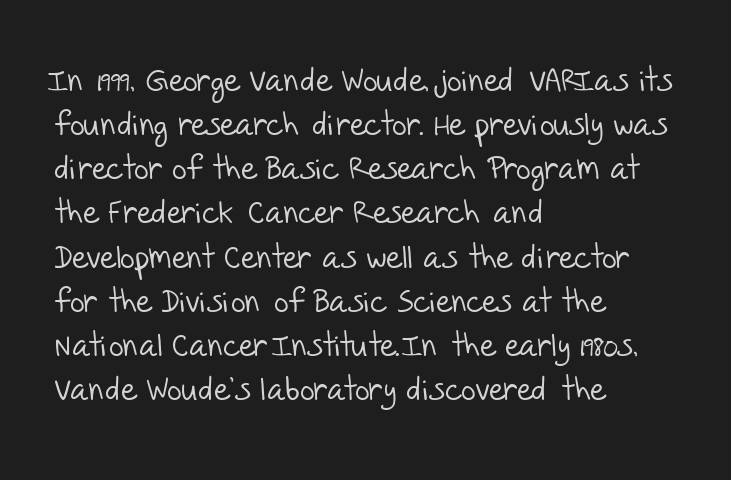
Descender tails drop into unmarked territory. Spacing verdict: proportional, widths tailored to each character. Short and long lines alike share a common starting point at left. No chunkiness to these letters — they're not bold. Students, note that the glyphs here touch the page at normal intervals.
